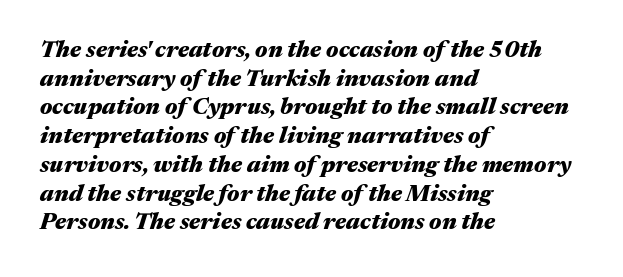
These words are printed bold, with thick strokes throughout. The rag falls on the right side of this text block. Bare-footed words on every line. Honestly, the letter spacing is just normal — you wouldn't notice it. If you measured baseline to baseline, you'd find a middling distance. Would a proofreader flag this as italicized? Yes.
